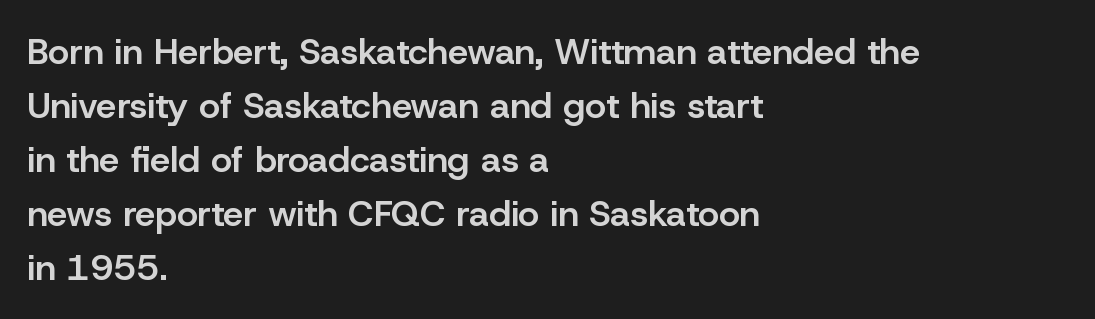
Q: Is the text bold? A: Semi-bold.
Q: Is the text italic (slanted)? A: No, it is upright.
Q: Is the typeface a serif or a sans-serif typeface? A: Sans-serif.
Q: Is the text underlined? A: No.
Q: How is the paragraph aligned? A: Left-aligned.
Q: Is the spacing between letters normal or unusually wide? A: Normal.
Q: Is the spacing between lines tight, normal or loose? A: Normal.
Q: Width (condensed, normal, or wide)? A: Normal.
Q: Stroke contrast? A: Low.
Q: x-height? A: Medium.
Q: Monospaced? A: No.
